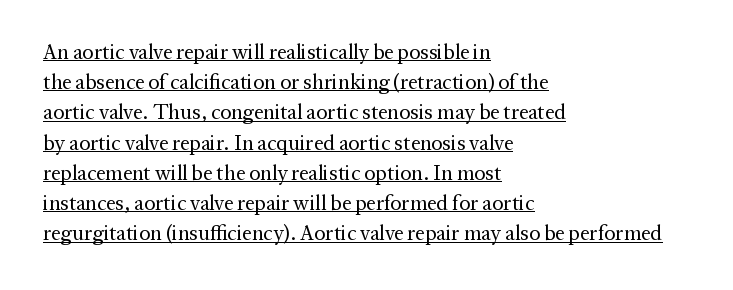
In CSS terms this would be text-align: left. Successive baselines arrive at the customary interval. Tracking value appears to be zero — textbook default spacing. The rendered words wear a rule along their underside. A typesetter would mark this as roman, not italic.
